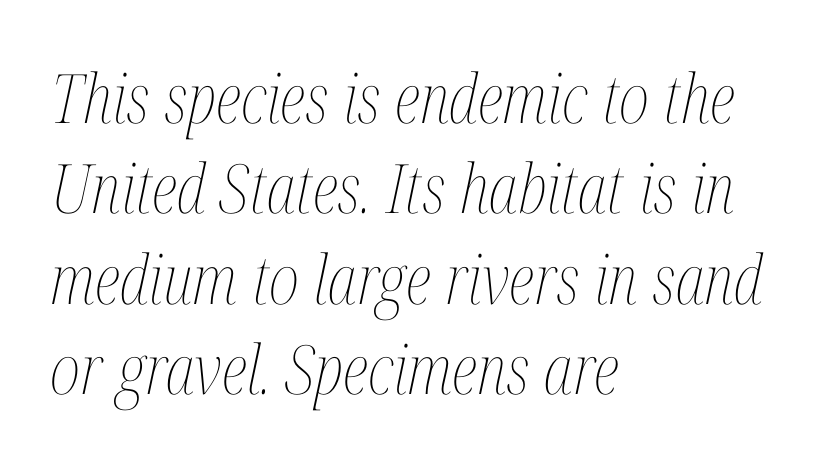
{"italic": "yes", "lean": "right", "slant_degrees": 12, "bold": "no", "weight": "thin", "width": "condensed", "stroke_contrast": "medium", "x_height": "medium", "monospaced": "no", "underline": "no", "align": "left", "line_spacing": "normal", "line_spacing_ratio": 1.33, "letter_spacing": "normal", "letter_spacing_em": 0.0, "glyph_px": 68}
